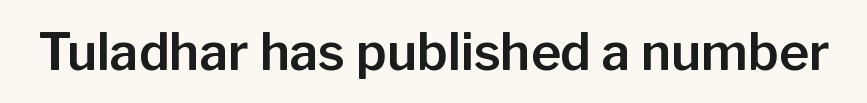
{"serif": "no", "italic": "no", "width": "normal", "stroke_contrast": "low", "x_height": "medium", "monospaced": "no", "underline": "no", "letter_spacing": "normal", "letter_spacing_em": 0.0, "glyph_px": 51}
